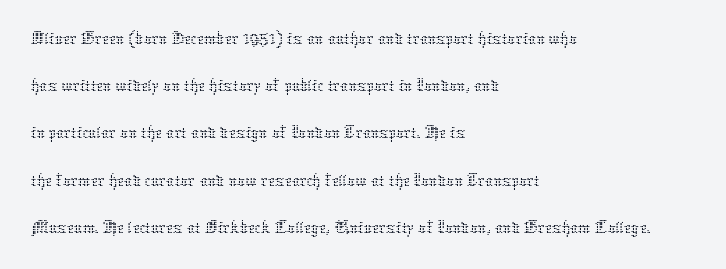
{"italic": "no", "bold": "no", "weight": "thin", "width": "normal", "stroke_contrast": "low", "x_height": "medium", "monospaced": "no", "underline": "no", "align": "left", "line_spacing_ratio": 1.21, "letter_spacing": "normal", "letter_spacing_em": 0.0, "glyph_px": 39}
